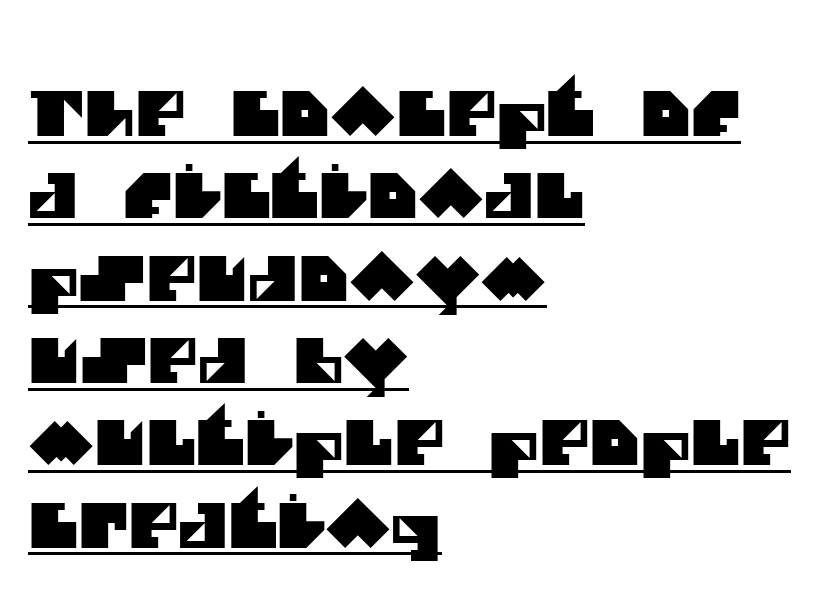
The image shows 61 px sans-serif type; set left-aligned, normal line spacing (1.35x), normal letter spacing, underlined; medium stroke contrast and a large x-height.
